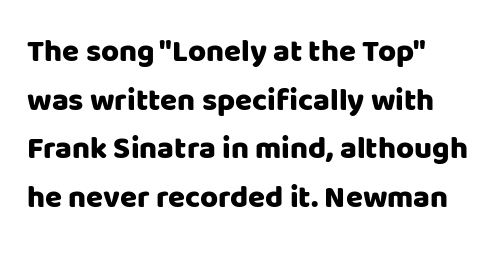
The image shows 31 px sans-serif type, upright; set normal line spacing (1.57x), normal letter spacing, not underlined; low stroke contrast and a large x-height.
